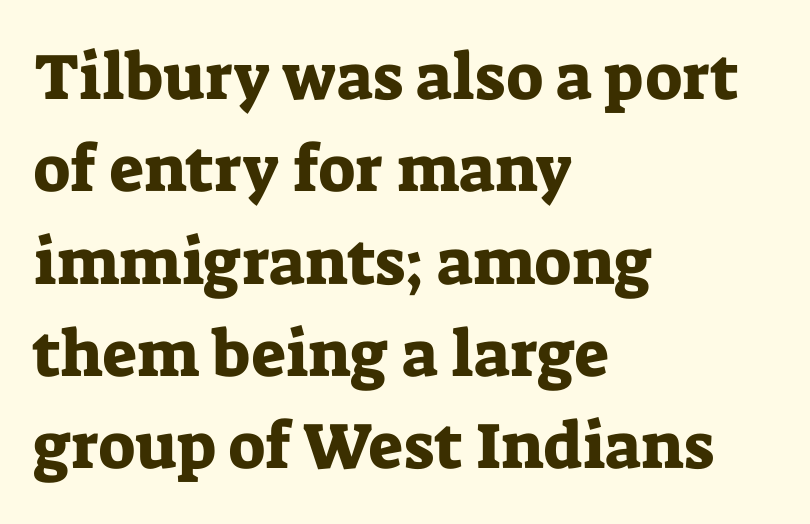
Q: Is the text italic (slanted)? A: No, it is upright.
Q: Is the typeface a serif or a sans-serif typeface? A: Serif.
Q: Is the text underlined? A: No.
Q: How is the paragraph aligned? A: Left-aligned.
Q: Is the spacing between letters normal or unusually wide? A: Normal.
Q: Is the spacing between lines tight, normal or loose? A: Normal.
Q: Width (condensed, normal, or wide)? A: Normal.
Q: Stroke contrast? A: Low.
Q: x-height? A: Medium.
Q: Monospaced? A: No.
